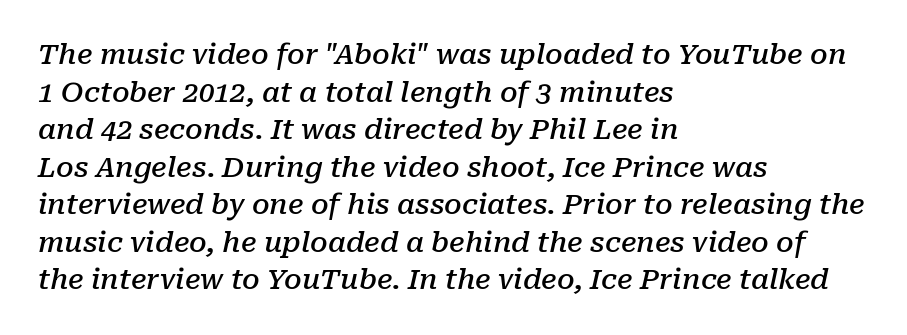
The image shows 28 px semibold serif type, italic (leaning right); set left-aligned, normal line spacing (1.34x), normal letter spacing, not underlined; low stroke contrast and a medium x-height.
